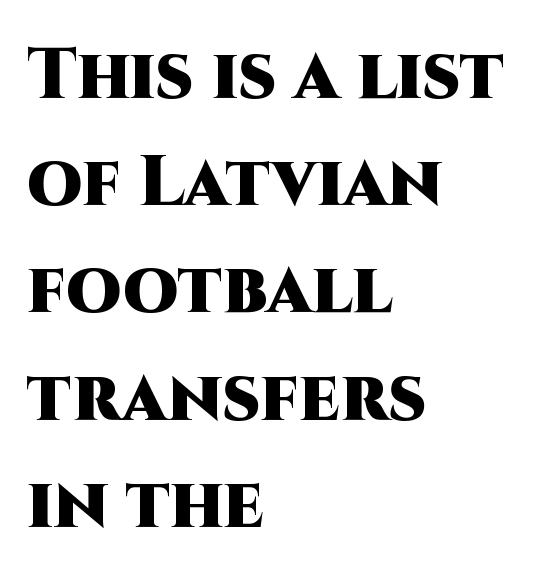
Q: Is the text bold? A: Yes.
Q: Is the text italic (slanted)? A: No, it is upright.
Q: Is the typeface a serif or a sans-serif typeface? A: Sans-serif.
Q: Is the text underlined? A: No.
Q: How is the paragraph aligned? A: Left-aligned.
Q: Is the spacing between letters normal or unusually wide? A: Normal.
Q: Is the spacing between lines tight, normal or loose? A: Normal.
Q: Width (condensed, normal, or wide)? A: Normal.
Q: Stroke contrast? A: High.
Q: x-height? A: Large.
Q: Monospaced? A: No.
